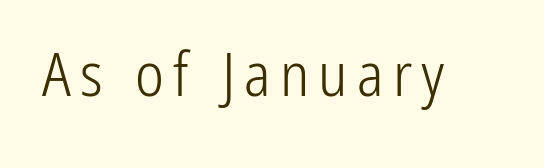
{"serif": "no", "italic": "no", "bold": "no", "weight": "light", "width": "condensed", "stroke_contrast": "low", "x_height": "medium", "monospaced": "no", "underline": "no", "glyph_px": 61}
